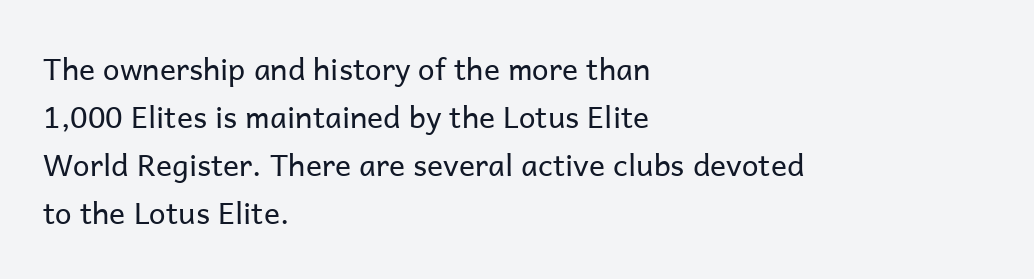
Where is the straight margin? On the left. The space between consecutive lines is moderate. There is no visible air inserted between adjacent glyphs. The font is comparable to plain body text, perhaps lighter. The baseline area is clear.
